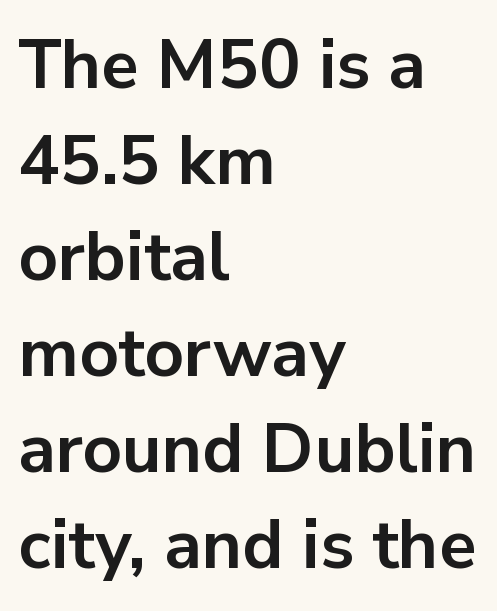
These lines are rendered in a variable-pitch font. Stroke terminals: plain, sans-serif. The compositor pushed each line to the left boundary. The leading is moderate, giving the passage an even texture. As a designer I'd log this as weight 700, bold.
